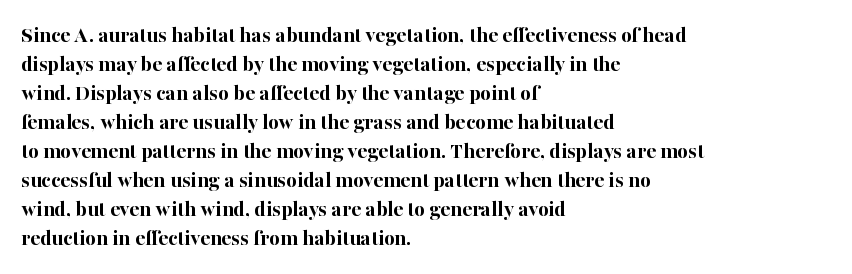
{"italic": "no", "bold": "yes", "underline": "no", "align": "left", "line_spacing": "normal", "line_spacing_ratio": 1.26, "letter_spacing": "normal", "letter_spacing_em": 0.0, "glyph_px": 23}
